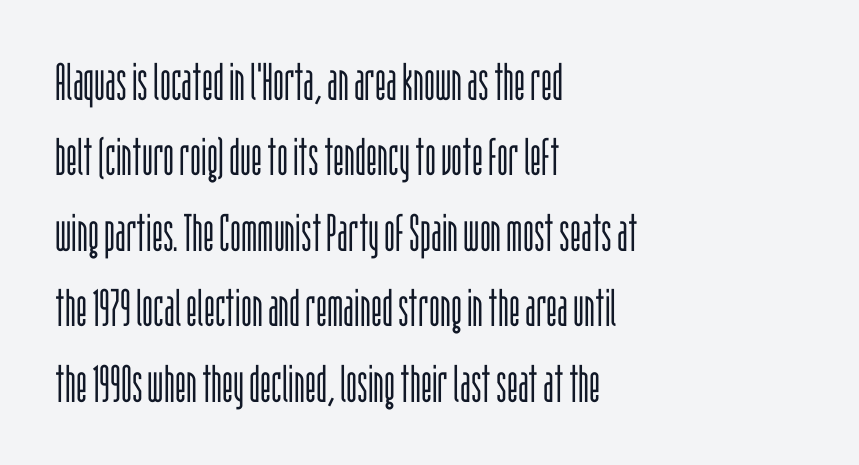
The image shows 52 px light, condensed sans-serif type, upright; set left-aligned, normal line spacing (1.45x), normal letter spacing, not underlined; low stroke contrast and a large x-height.
